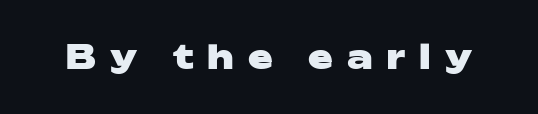
Q: Is the text bold? A: Yes.
Q: Is the text italic (slanted)? A: No, it is upright.
Q: Is the typeface a serif or a sans-serif typeface? A: Sans-serif.
Q: Is the text underlined? A: No.
Q: Is the spacing between letters normal or unusually wide? A: Unusually wide.
Q: Width (condensed, normal, or wide)? A: Wide.
Q: Stroke contrast? A: Low.
Q: x-height? A: Medium.
Q: Monospaced? A: No.
